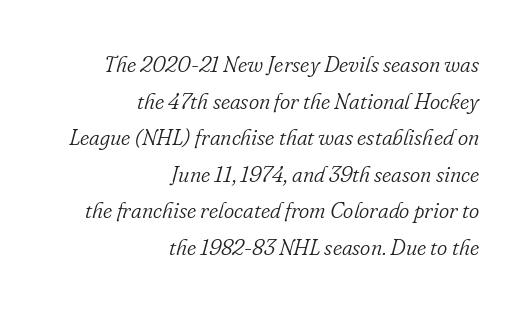
Q: Is the text bold? A: No.
Q: Is the text italic (slanted)? A: Yes, it leans right by about 16 degrees.
Q: Is the text underlined? A: No.
Q: How is the paragraph aligned? A: Right-aligned.
Q: Is the spacing between letters normal or unusually wide? A: Normal.
Q: Is the spacing between lines tight, normal or loose? A: Normal.
